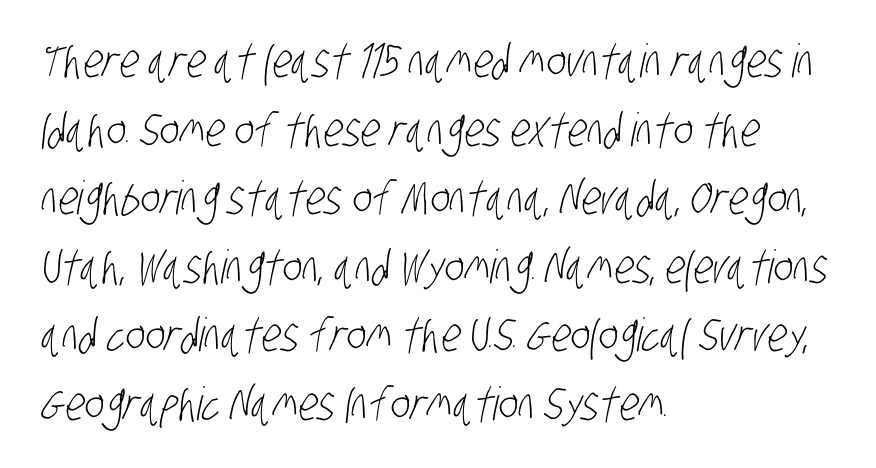
{"serif": "no", "bold": "no", "weight": "light", "width": "condensed", "stroke_contrast": "low", "x_height": "large", "monospaced": "no", "underline": "no", "align": "left", "line_spacing": "normal", "line_spacing_ratio": 1.49, "letter_spacing": "normal", "letter_spacing_em": 0.0, "glyph_px": 46}
